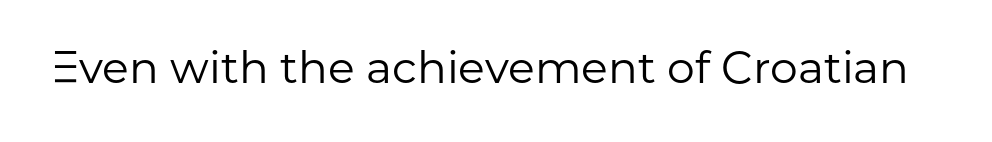
A roman cut, with each character standing at attention. Spacing between characters is what you'd get straight out of the box. A typesetter would call this proportional, since set widths differ per character. Check where the strokes stop: nothing finishes them off — pure sans.
